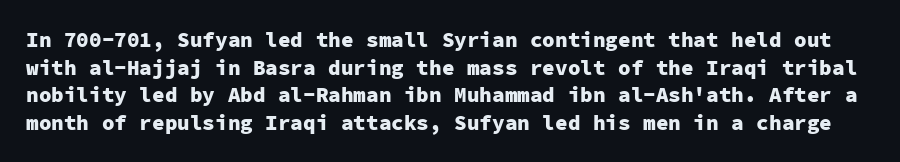
{"italic": "no", "bold": "yes", "underline": "no", "line_spacing": "normal", "line_spacing_ratio": 1.31, "letter_spacing": "normal", "letter_spacing_em": 0.0, "glyph_px": 21}
